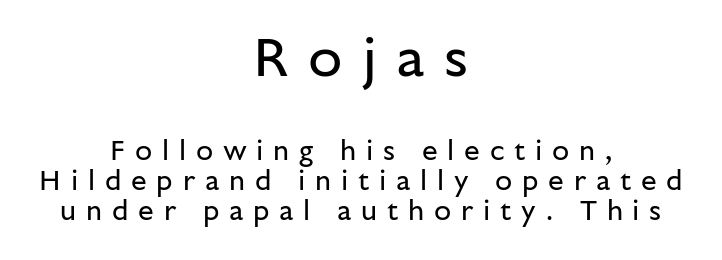
{"serif": "no", "italic": "no", "bold": "no", "weight": "regular", "width": "normal", "stroke_contrast": "low", "x_height": "medium", "monospaced": "no", "underline": "no", "align": "center", "line_spacing": "tight", "line_spacing_ratio": 1.07, "letter_spacing": "wide", "letter_spacing_em": 0.35, "larger_block": "first", "size_ratio": 2.0, "glyph_px": 56}
